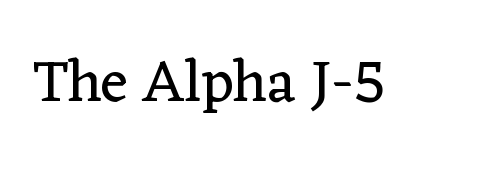
Nope, not italic — everything's standing straight. A typesetter would call this proportional, since set widths differ per character. Little horizontal feet cap the strokes, marking this as serif type. Honestly, there is no underline to notice here at all.
